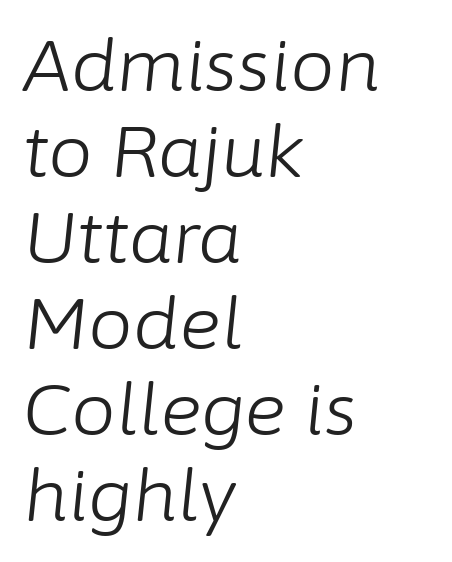
Between one letter and the next there's only the usual sliver of space. In terms of posture, this sample is oblique. Plain, unruled lines of type. The rendering uses natural spacing where letterforms have individual widths.
